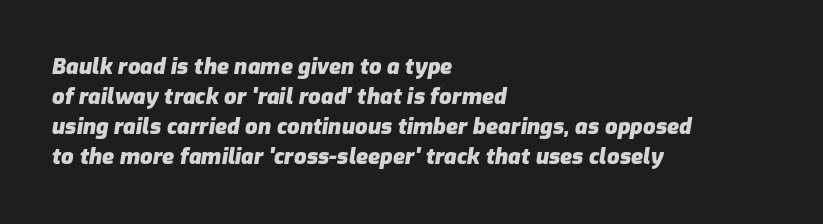
Q: Is the text bold? A: Yes.
Q: Is the text italic (slanted)? A: Yes, it leans right by about 9 degrees.
Q: Is the text underlined? A: No.
Q: How is the paragraph aligned? A: Left-aligned.
Q: Is the spacing between letters normal or unusually wide? A: Normal.
Q: Is the spacing between lines tight, normal or loose? A: Normal.
